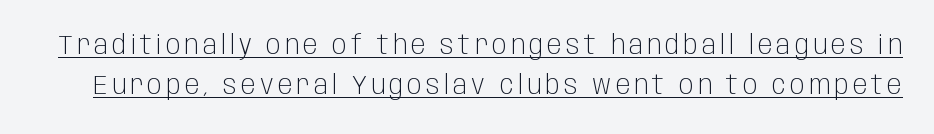
The image shows 27 px text type, upright; set normal line spacing (1.49x), underlined.
